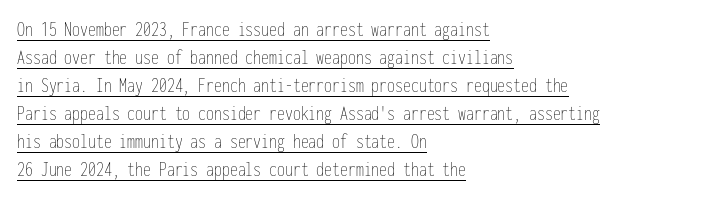
The image shows 21 px text type, upright; set left-aligned, normal line spacing (1.33x), normal letter spacing, underlined.
